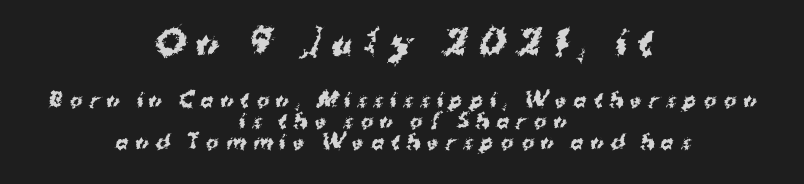
The image shows 33 px bold sans-serif type; set centered, tight line spacing (1.09x), unusually wide letter spacing (+0.36 em), not underlined; the first (top) block is 1.74x larger; medium stroke contrast and a medium x-height.
